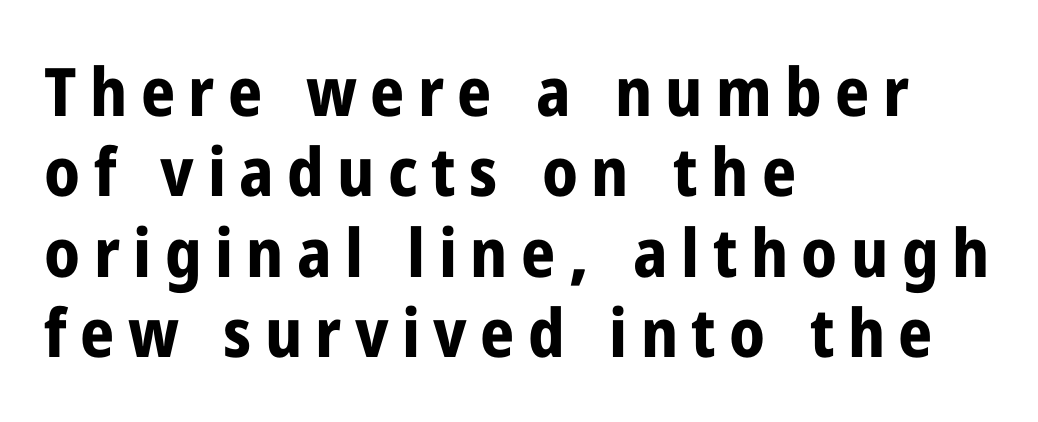
{"serif": "no", "italic": "no", "bold": "yes", "weight": "bold", "width": "condensed", "stroke_contrast": "low", "x_height": "medium", "monospaced": "no", "underline": "no", "align": "left", "line_spacing_ratio": 1.2, "letter_spacing": "wide", "letter_spacing_em": 0.2, "glyph_px": 67}
